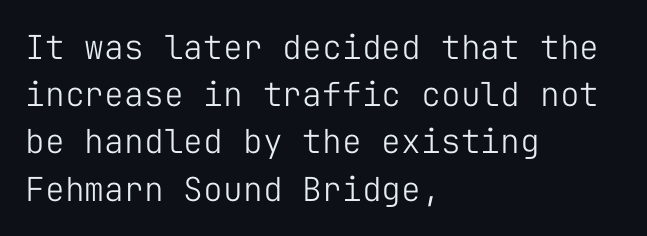
{"serif": "no", "italic": "no", "bold": "no", "weight": "light", "width": "normal", "stroke_contrast": "low", "x_height": "medium", "monospaced": "yes", "underline": "no", "align": "left", "line_spacing": "normal", "line_spacing_ratio": 1.43, "letter_spacing": "normal", "letter_spacing_em": 0.0, "glyph_px": 33}
